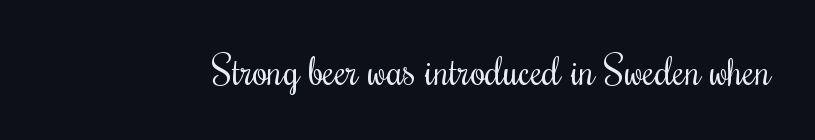
Default kerning and tracking; the words read as compact shapes. No word sits above an underline. Varying glyph widths throughout — classic text-font behaviour. A quiet, ordinary-to-light weight characterises the typeface.
